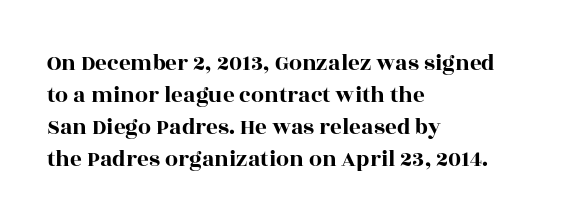
These lines are set flush left with a ragged right edge. Nope, not italic — everything's standing straight. Observe the ordinary spacing: letters are neighbours, not strangers. Vertically, the passage feels balanced, rows spaced as you'd expect. Has an underline been added? It has not.
